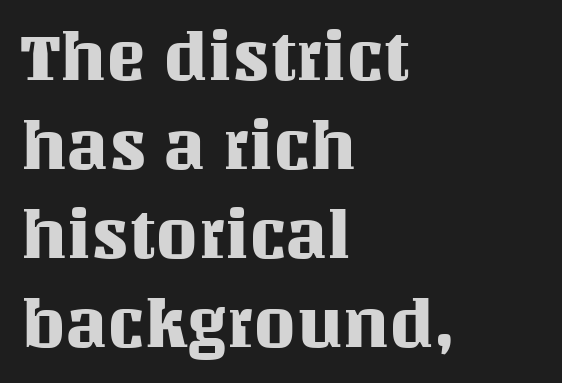
Check the space under the baseline: it is left empty. The specimen reads as upright at a glance. Notice how descenders clear the ascenders below comfortably — that's standard leading. Left-aligned paragraph, ragged on the right. Is this a fixed-width face? No — the glyphs have proportional, varying widths.
